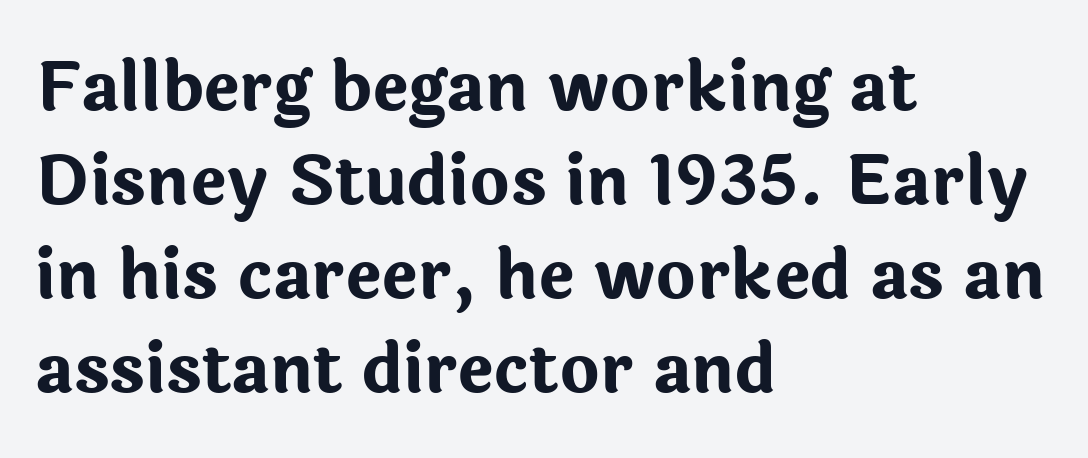
The image shows 68 px bold sans-serif type, upright; set left-aligned, normal line spacing (1.38x), normal letter spacing, not underlined; low stroke contrast and a medium x-height.
